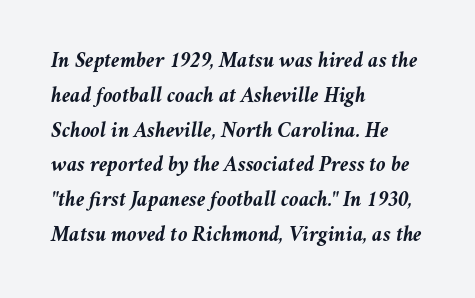
Q: Is the text bold? A: Yes.
Q: Is the text italic (slanted)? A: Yes, it leans right by about 11 degrees.
Q: Is the text underlined? A: No.
Q: How is the paragraph aligned? A: Left-aligned.
Q: Is the spacing between letters normal or unusually wide? A: Normal.
Q: Is the spacing between lines tight, normal or loose? A: Normal.
